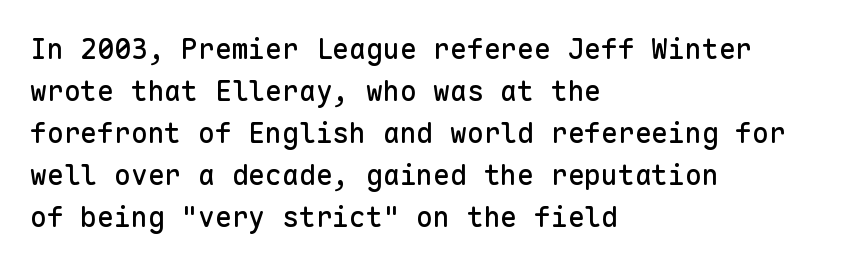
{"serif": "no", "italic": "no", "width": "normal", "stroke_contrast": "low", "x_height": "medium", "monospaced": "yes", "underline": "no", "align": "left", "line_spacing": "normal", "line_spacing_ratio": 1.5, "letter_spacing": "normal", "letter_spacing_em": 0.0, "glyph_px": 28}
